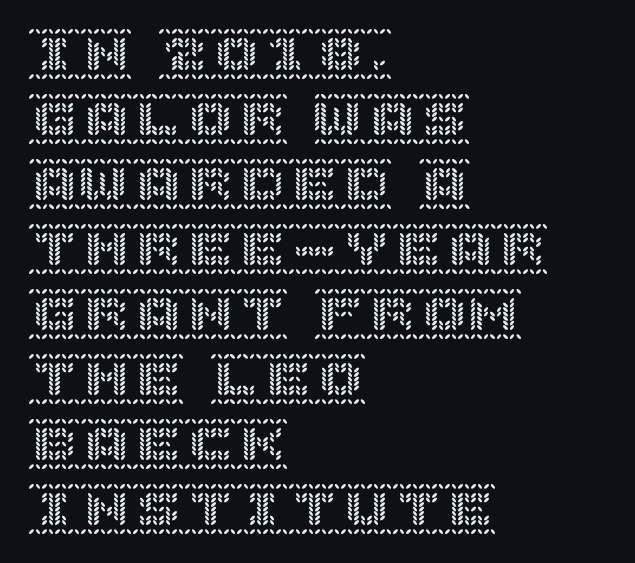
{"italic": "no", "width": "normal", "x_height": "large", "underline": "no", "align": "left", "line_spacing": "normal", "line_spacing_ratio": 1.25, "letter_spacing": "normal", "letter_spacing_em": 0.0, "glyph_px": 52}
